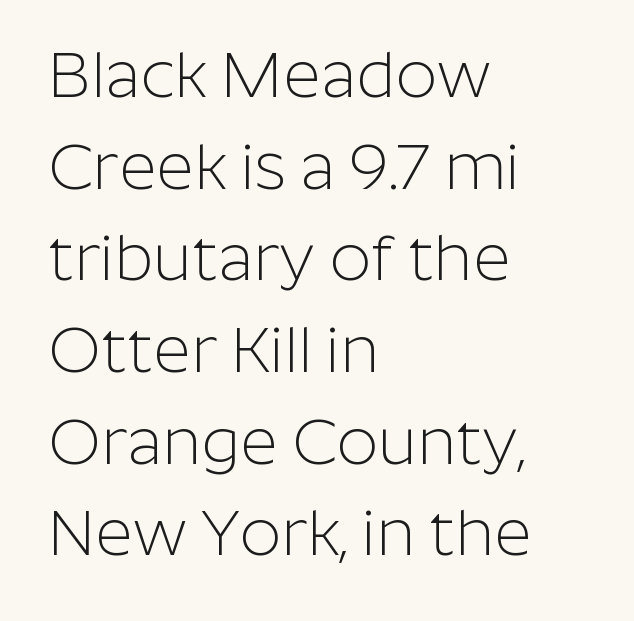
Proportional: the letters do not fall into vertical columns. The typeface has the unassuming heft of standard copy or less. Check under the words: just untouched page. These lines are set flush left with a ragged right edge.
